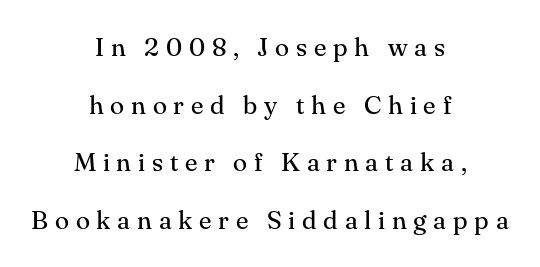
{"italic": "no", "bold": "no", "underline": "no", "align": "center", "line_spacing": "loose", "line_spacing_ratio": 2.22, "letter_spacing": "wide", "letter_spacing_em": 0.26, "glyph_px": 26}
